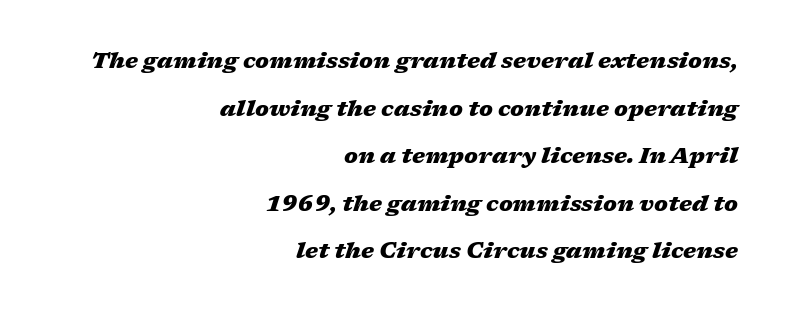
How heavy is the stroke? Heavy — this is a bold. Quick note: underline off. The gaps between neighbouring characters are ordinary and unremarkable. Leading: increased. Horizontally, the lines are justified to the trailing edge only. It's the slanting kind of type.
